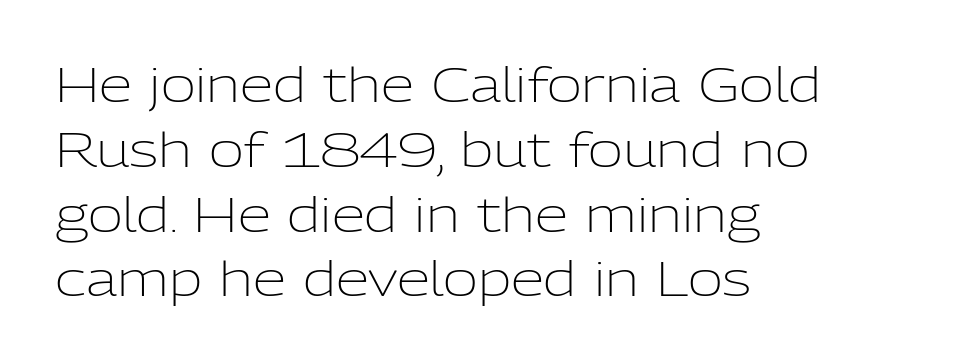
{"serif": "no", "italic": "no", "bold": "no", "weight": "light", "width": "normal", "stroke_contrast": "low", "x_height": "medium", "monospaced": "no", "underline": "no", "align": "left", "line_spacing": "normal", "line_spacing_ratio": 1.35, "letter_spacing": "normal", "letter_spacing_em": 0.0, "glyph_px": 48}
